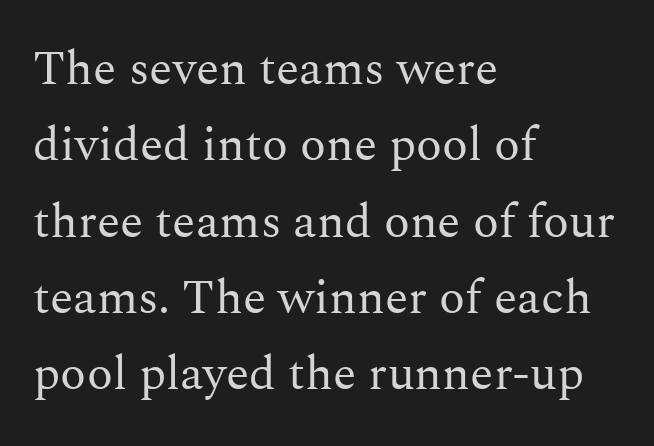
Q: Is the text bold? A: No.
Q: Is the text italic (slanted)? A: No, it is upright.
Q: Is the typeface a serif or a sans-serif typeface? A: Serif.
Q: Is the text underlined? A: No.
Q: How is the paragraph aligned? A: Left-aligned.
Q: Is the spacing between letters normal or unusually wide? A: Normal.
Q: Is the spacing between lines tight, normal or loose? A: Normal.
Q: Width (condensed, normal, or wide)? A: Normal.
Q: Stroke contrast? A: Medium.
Q: x-height? A: Medium.
Q: Monospaced? A: No.
